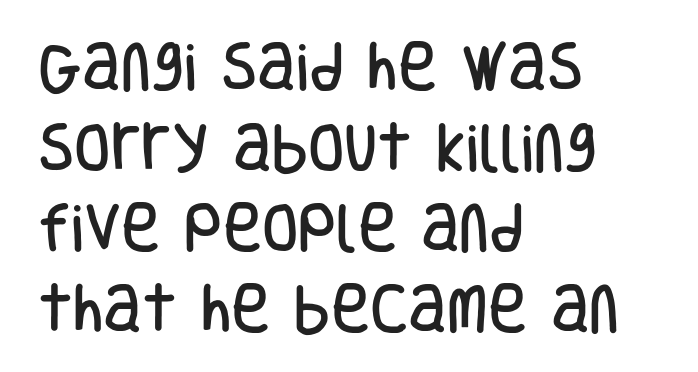
Type without underlining. You can tell from the bare stems that sans-serif type was used. Each letter keeps its own natural width here, so spacing adapts to shape. The typography opts for an upright posture over an oblique one. A typesetter would call this zero additional tracking. Every row of glyphs begins at an identical x-position on the left.
